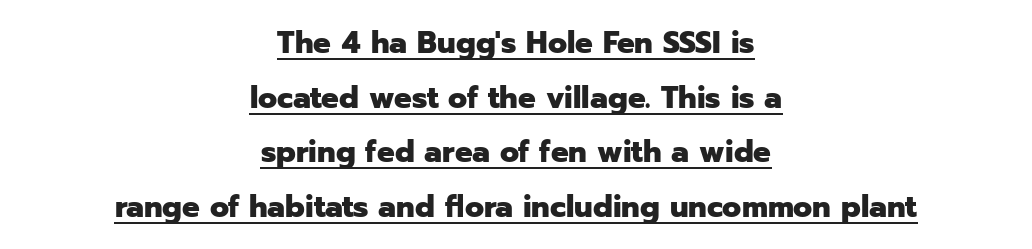
The image shows 31 px heavy sans-serif type, upright; set centered, line spacing 1.76x, normal letter spacing, underlined; low stroke contrast and a medium x-height.
